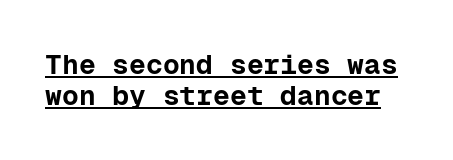
Q: Is the text bold? A: Yes.
Q: Is the text italic (slanted)? A: No, it is upright.
Q: Is the typeface a serif or a sans-serif typeface? A: Sans-serif.
Q: Is the text underlined? A: Yes.
Q: Is the spacing between letters normal or unusually wide? A: Normal.
Q: Is the spacing between lines tight, normal or loose? A: Tight.
Q: Width (condensed, normal, or wide)? A: Normal.
Q: Stroke contrast? A: Low.
Q: x-height? A: Medium.
Q: Monospaced? A: Yes.
